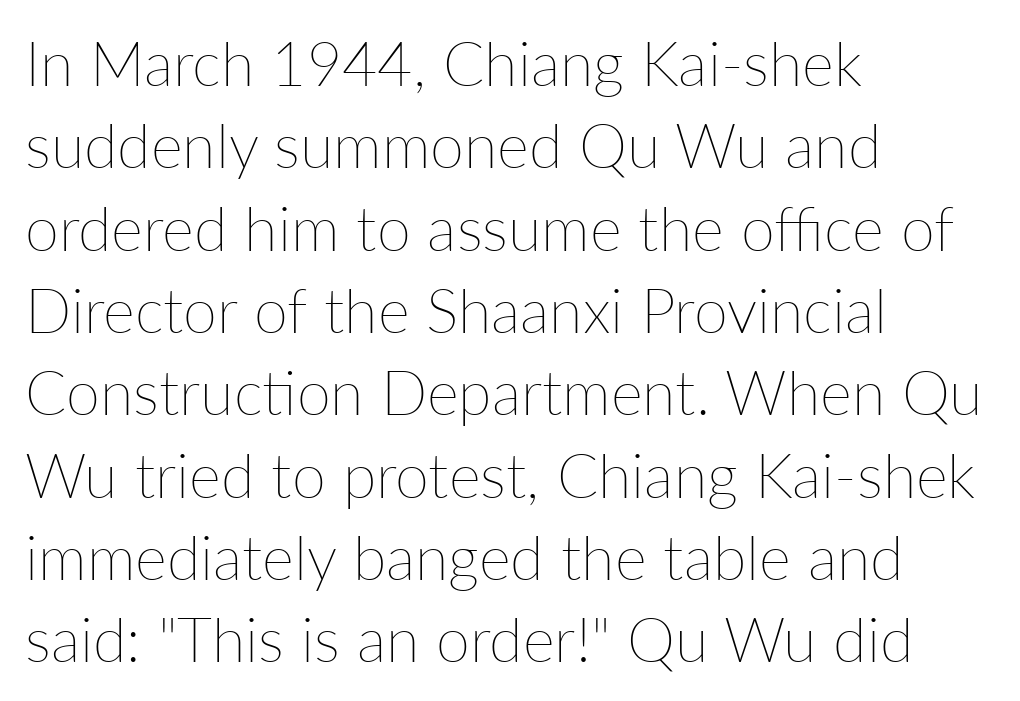
The image shows 61 px thin type, upright; set left-aligned, normal line spacing (1.35x), normal letter spacing, not underlined; low stroke contrast and a medium x-height.
